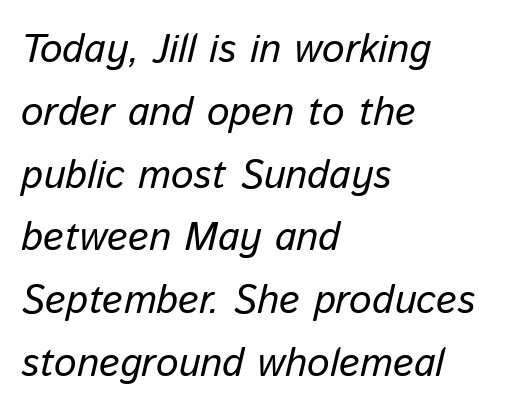
{"italic": "yes", "lean": "right", "slant_degrees": 13, "width": "normal", "stroke_contrast": "low", "x_height": "medium", "monospaced": "no", "underline": "no", "align": "left", "line_spacing": "normal", "line_spacing_ratio": 1.57, "letter_spacing": "normal", "letter_spacing_em": 0.0, "glyph_px": 40}
